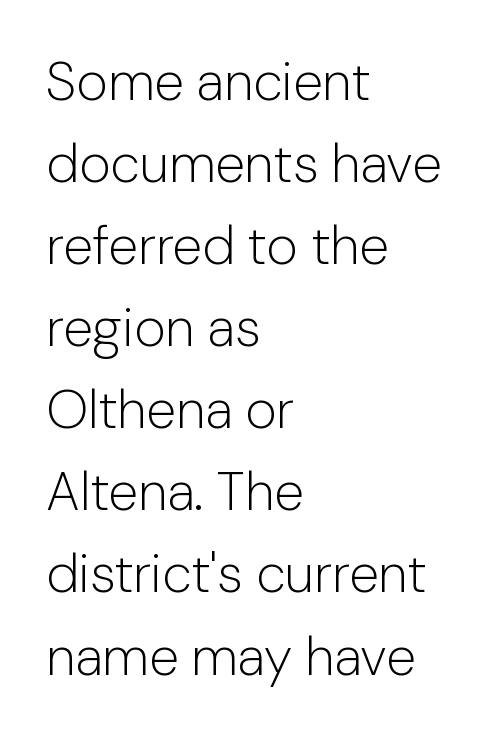
{"serif": "no", "italic": "no", "bold": "no", "weight": "light", "width": "normal", "stroke_contrast": "low", "x_height": "medium", "monospaced": "no", "underline": "no", "align": "left", "line_spacing": "normal", "line_spacing_ratio": 1.52, "letter_spacing": "normal", "letter_spacing_em": 0.0, "glyph_px": 54}
